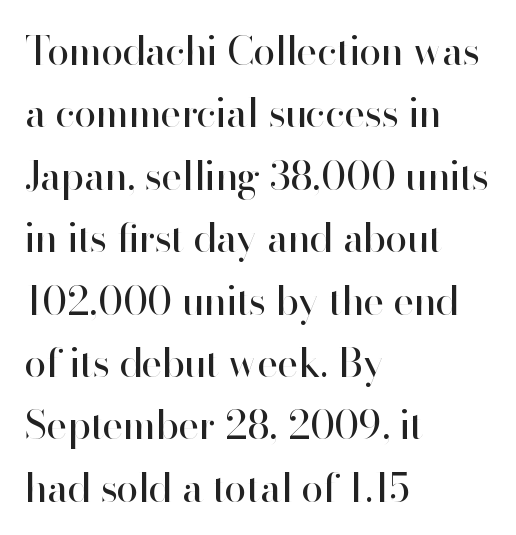
The image shows 40 px regular-weight sans-serif type, upright; set left-aligned, normal line spacing (1.56x), normal letter spacing, not underlined; high stroke contrast and a small x-height.
